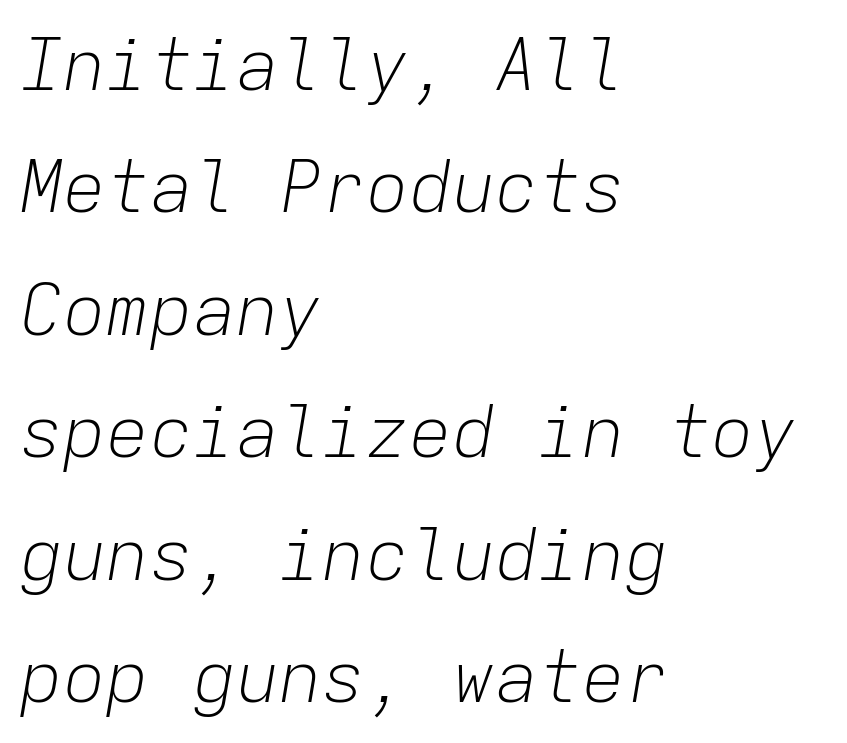
The image shows 72 px light type, italic (leaning right), monospaced; set left-aligned, normal line spacing (1.7x), normal letter spacing, not underlined; low stroke contrast and a medium x-height.
